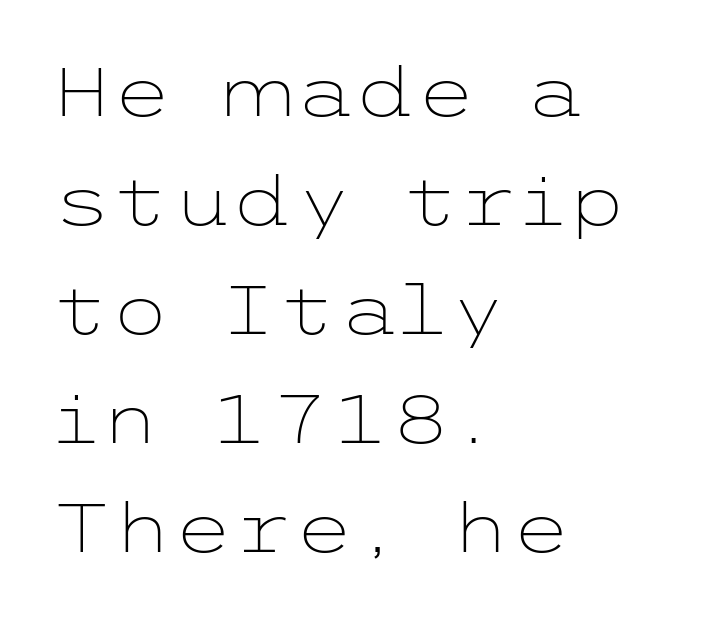
Anything drawn beneath the words? Only blank space. These lines stack with their left ends in a neat column. Notice how the stems are strictly vertical — no italics here. Look at the tracking — it's just the regular setting, nothing added. Stroke terminals: plain, sans-serif. The rendering uses a moderate line-height, typical for paragraphs.
